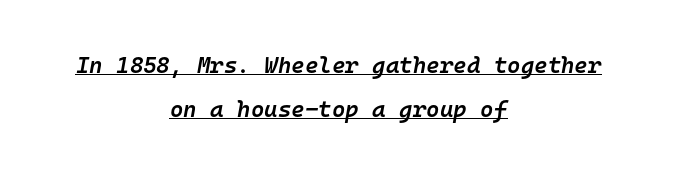
Q: Is the text bold? A: Semi-bold.
Q: Is the text italic (slanted)? A: Yes, it leans right by about 10 degrees.
Q: Is the text underlined? A: Yes.
Q: How is the paragraph aligned? A: Centered.
Q: Is the spacing between letters normal or unusually wide? A: Normal.
Q: Is the spacing between lines tight, normal or loose? A: Loose.
